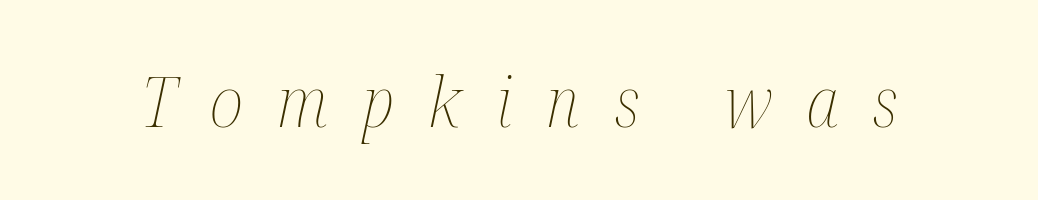
Characters are canted at an angle relative to the baseline's perpendicular. The passage shown is not underscored anywhere. The letterforms sit at book weight or below. The passage shown has open, widely tracked lettering throughout. Varying glyph widths throughout — classic text-font behaviour.
